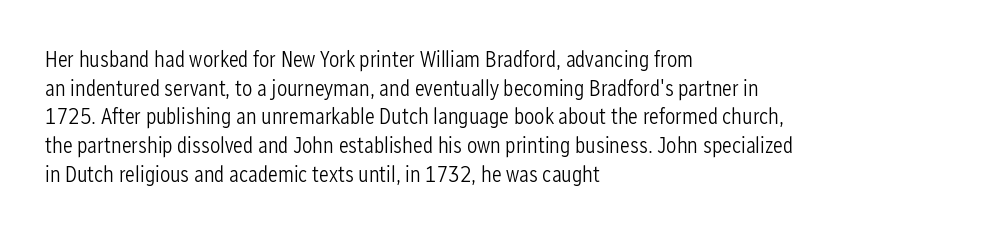
The image shows 23 px text type, upright; set left-aligned, normal line spacing (1.25x), normal letter spacing, not underlined.
